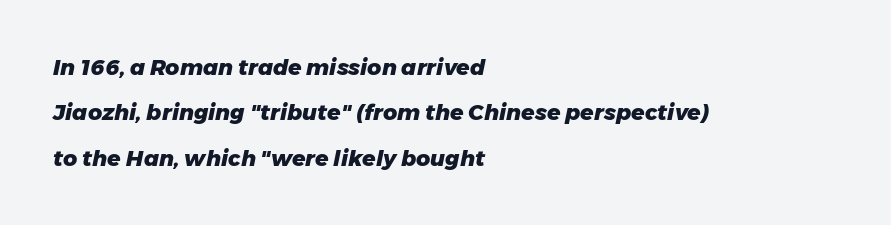
The glyphs look as if they've been sheared to an angle. Leading: increased. One-word summary of the alignment: left. The passage shown is emphatically bold.
